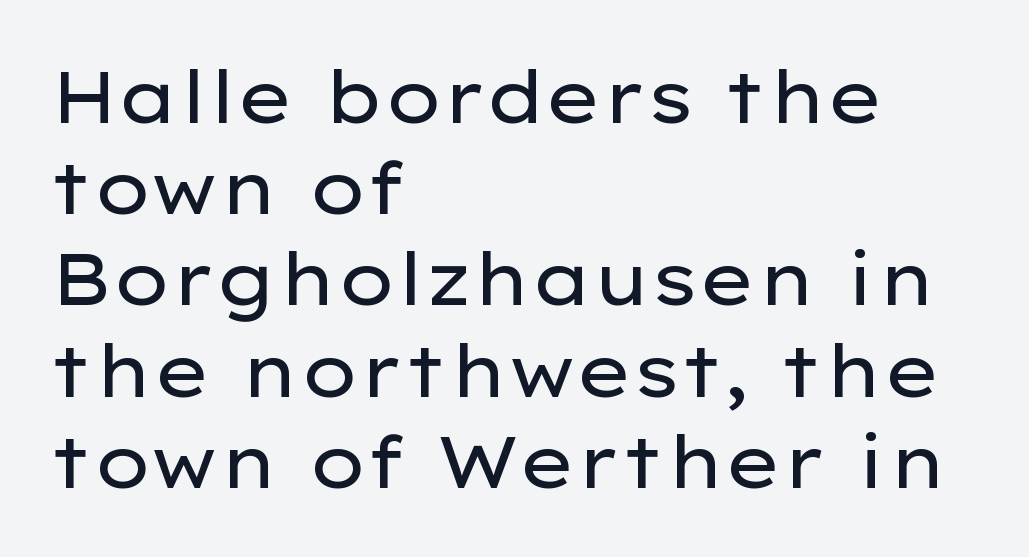
The image shows 73 px regular-weight, wide sans-serif type, upright; set left-aligned, normal line spacing (1.25x), normal letter spacing, not underlined; low stroke contrast and a medium x-height.
